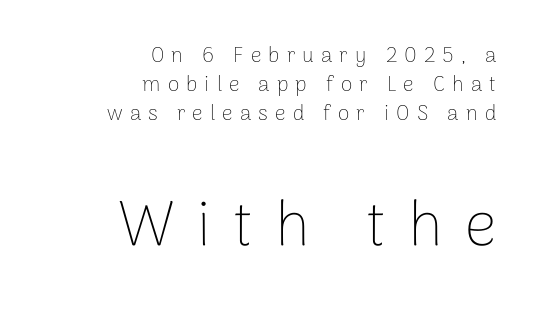
{"serif": "no", "italic": "no", "bold": "no", "weight": "thin", "width": "normal", "stroke_contrast": "low", "x_height": "medium", "monospaced": "no", "underline": "no", "align": "right", "line_spacing": "normal", "line_spacing_ratio": 1.39, "letter_spacing": "wide", "letter_spacing_em": 0.34, "larger_block": "second", "size_ratio": 3.0, "glyph_px": 63}
